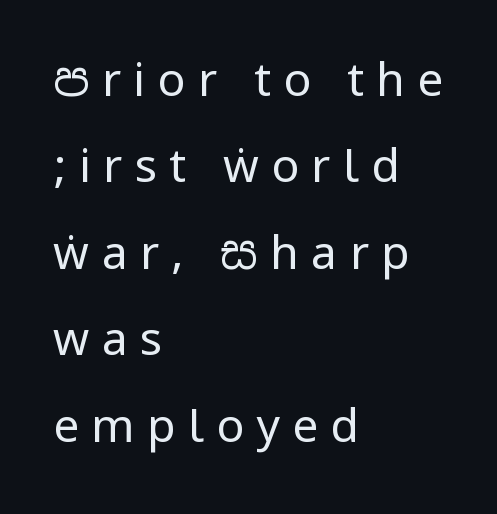
{"serif": "no", "italic": "no", "bold": "no", "weight": "regular", "width": "condensed", "stroke_contrast": "low", "underline": "no", "align": "left", "line_spacing_ratio": 1.88, "letter_spacing": "wide", "letter_spacing_em": 0.27, "glyph_px": 46}
